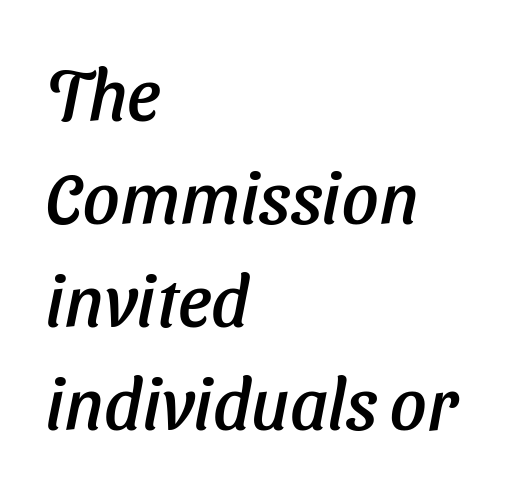
Q: Is the text italic (slanted)? A: Yes, it leans right by about 11 degrees.
Q: Is the text underlined? A: No.
Q: How is the paragraph aligned? A: Left-aligned.
Q: Is the spacing between letters normal or unusually wide? A: Normal.
Q: Is the spacing between lines tight, normal or loose? A: Normal.
Q: Width (condensed, normal, or wide)? A: Normal.
Q: Stroke contrast? A: Low.
Q: x-height? A: Medium.
Q: Monospaced? A: No.
